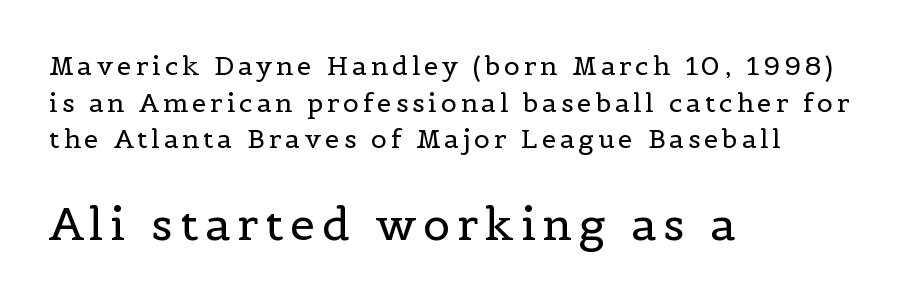
The image shows 45 px regular-weight serif type, upright; set left-aligned, normal line spacing (1.41x), not underlined; the second (bottom) block is 1.73x larger; a medium x-height.
